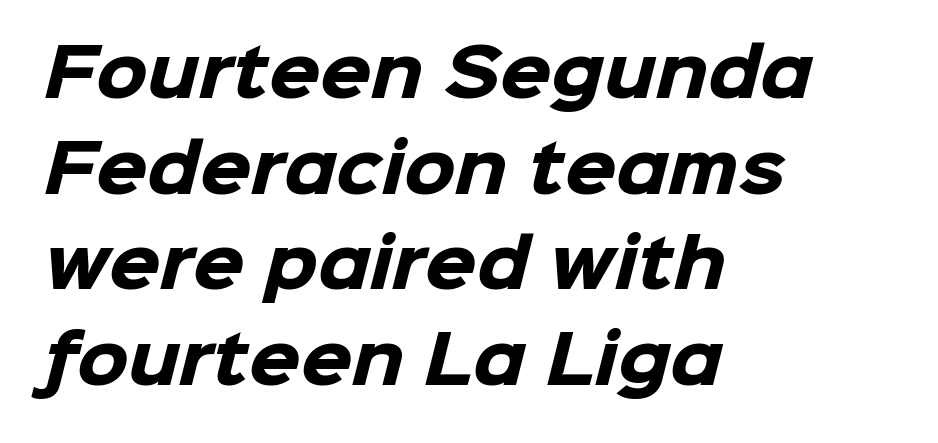
The image shows 66 px heavy sans-serif type; set left-aligned, normal line spacing (1.45x), normal letter spacing, not underlined; low stroke contrast and a medium x-height.
